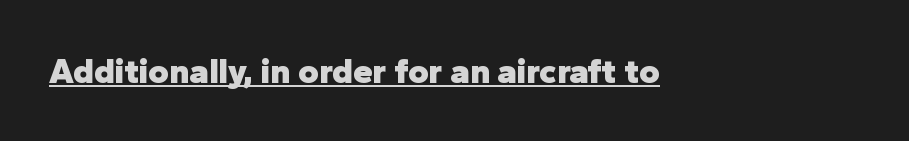
The image shows 35 px heavy sans-serif type, upright; set normal letter spacing, underlined; low stroke contrast and a medium x-height.
